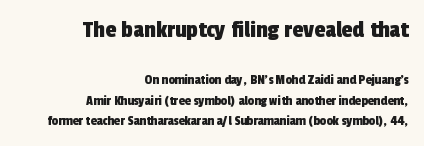
Q: Is the text underlined? A: No.
Q: How is the paragraph aligned? A: Right-aligned.
Q: Is the spacing between letters normal or unusually wide? A: Normal.
Q: Is the spacing between lines tight, normal or loose? A: Normal.
Q: Which block of text is set in a larger size, the first (top) or the second (bottom)? A: The first (top) one.
